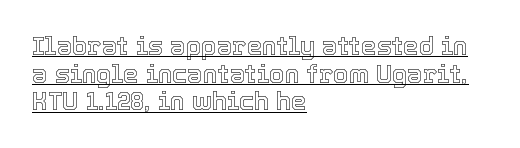
Q: Is the text italic (slanted)? A: No, it is upright.
Q: Is the text underlined? A: Yes.
Q: How is the paragraph aligned? A: Left-aligned.
Q: Is the spacing between letters normal or unusually wide? A: Normal.
Q: Is the spacing between lines tight, normal or loose? A: Tight.
